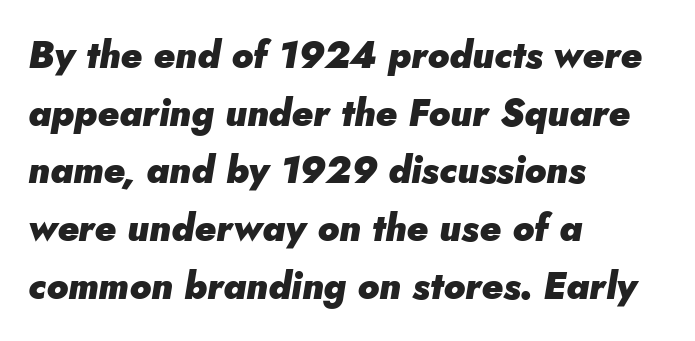
The image shows 37 px heavy type, italic (leaning right); set left-aligned, normal line spacing (1.56x), normal letter spacing, not underlined; low stroke contrast and a small x-height.
